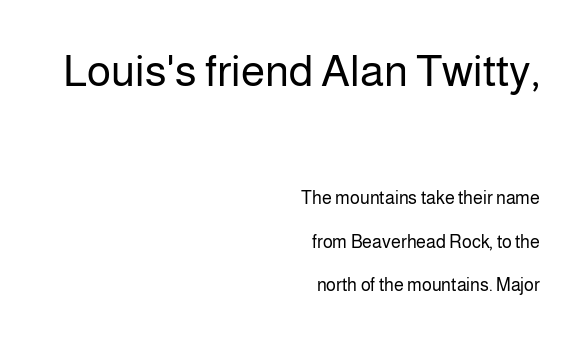
{"serif": "no", "italic": "no", "bold": "no", "weight": "regular", "width": "normal", "stroke_contrast": "low", "x_height": "medium", "monospaced": "no", "underline": "no", "align": "right", "line_spacing": "loose", "line_spacing_ratio": 2.41, "letter_spacing": "normal", "letter_spacing_em": 0.0, "larger_block": "first", "size_ratio": 2.44, "glyph_px": 44}
